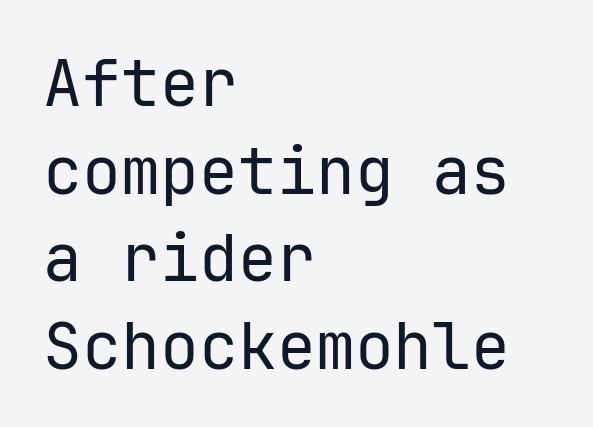
{"serif": "no", "italic": "no", "bold": "no", "weight": "regular", "width": "normal", "stroke_contrast": "low", "x_height": "medium", "underline": "no", "align": "left", "line_spacing": "normal", "line_spacing_ratio": 1.35, "letter_spacing": "normal", "letter_spacing_em": 0.0, "glyph_px": 65}
